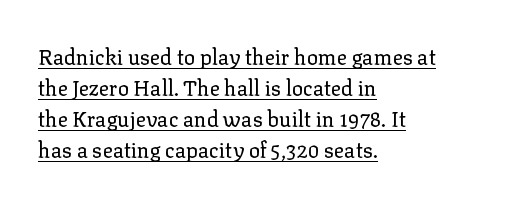
{"italic": "no", "bold": "no", "underline": "yes", "align": "left", "line_spacing": "normal", "line_spacing_ratio": 1.47, "letter_spacing": "normal", "letter_spacing_em": 0.0, "glyph_px": 21}
